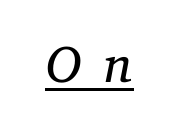
Q: Is the text bold? A: No.
Q: Is the text italic (slanted)? A: Yes, it leans right by about 11 degrees.
Q: Is the typeface a serif or a sans-serif typeface? A: Serif.
Q: Is the text underlined? A: Yes.
Q: Is the spacing between letters normal or unusually wide? A: Unusually wide.
Q: Width (condensed, normal, or wide)? A: Normal.
Q: Stroke contrast? A: Low.
Q: x-height? A: Medium.
Q: Monospaced? A: No.
